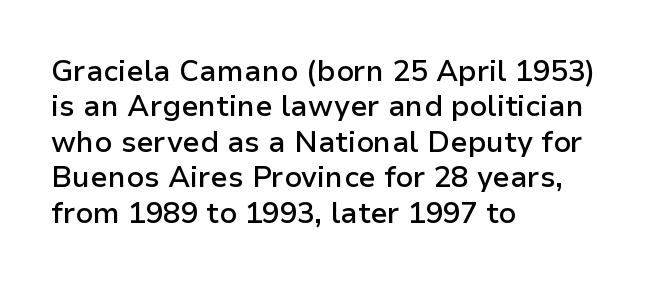
{"serif": "no", "italic": "no", "bold": "semi", "weight": "semibold", "width": "normal", "stroke_contrast": "low", "x_height": "medium", "monospaced": "no", "underline": "no", "align": "left", "line_spacing_ratio": 1.22, "letter_spacing": "normal", "letter_spacing_em": 0.0, "glyph_px": 29}
